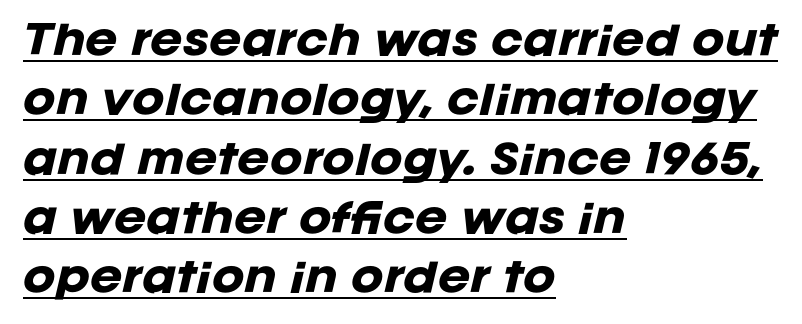
Letter spacing: default. Normally led — the rows are evenly, conventionally spaced. On the weight axis this lands at bold, roughly 700. Every row of glyphs begins at an identical x-position on the left. The specimen reads as italic at a glance.
